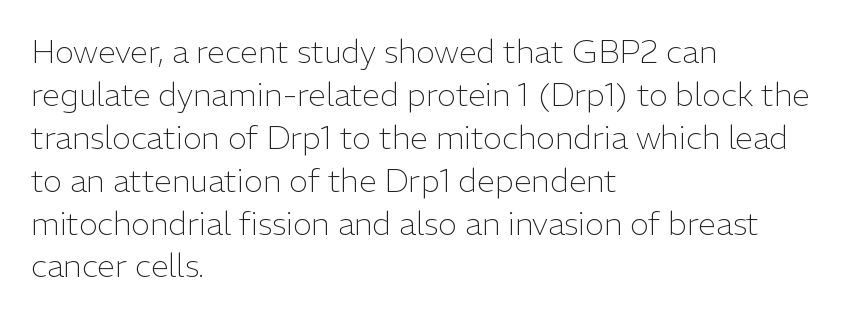
It's the straight-up-and-down kind of type. The rows are spaced the way most documents space them. The typesetter chose a ragged-right arrangement here. The space beneath each line is pristine and unruled. Words appear dense and cohesive because spacing is normal. Check where the strokes stop: nothing finishes them off — pure sans.
